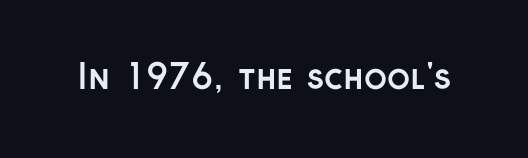
Q: Is the text bold? A: Yes.
Q: Is the text italic (slanted)? A: No, it is upright.
Q: Is the typeface a serif or a sans-serif typeface? A: Sans-serif.
Q: Is the text underlined? A: No.
Q: Is the spacing between letters normal or unusually wide? A: Normal.
Q: Width (condensed, normal, or wide)? A: Normal.
Q: Stroke contrast? A: Low.
Q: x-height? A: Medium.
Q: Monospaced? A: No.
